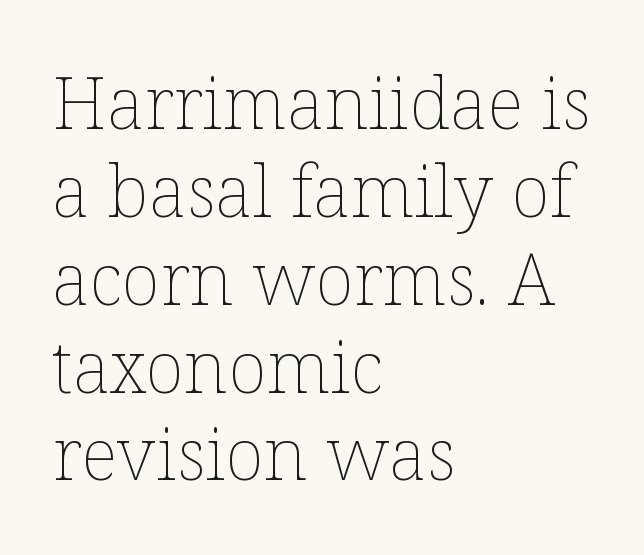
{"italic": "no", "bold": "no", "weight": "thin", "width": "normal", "stroke_contrast": "low", "x_height": "medium", "monospaced": "no", "underline": "no", "align": "left", "line_spacing_ratio": 1.22, "letter_spacing": "normal", "letter_spacing_em": 0.0, "glyph_px": 72}
